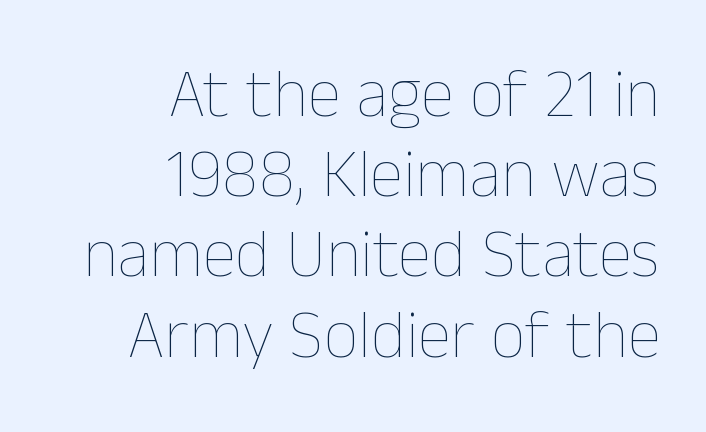
Q: Is the text bold? A: No.
Q: Is the text italic (slanted)? A: No, it is upright.
Q: Is the text underlined? A: No.
Q: How is the paragraph aligned? A: Right-aligned.
Q: Is the spacing between letters normal or unusually wide? A: Normal.
Q: Width (condensed, normal, or wide)? A: Normal.
Q: Stroke contrast? A: Low.
Q: x-height? A: Medium.
Q: Monospaced? A: No.
